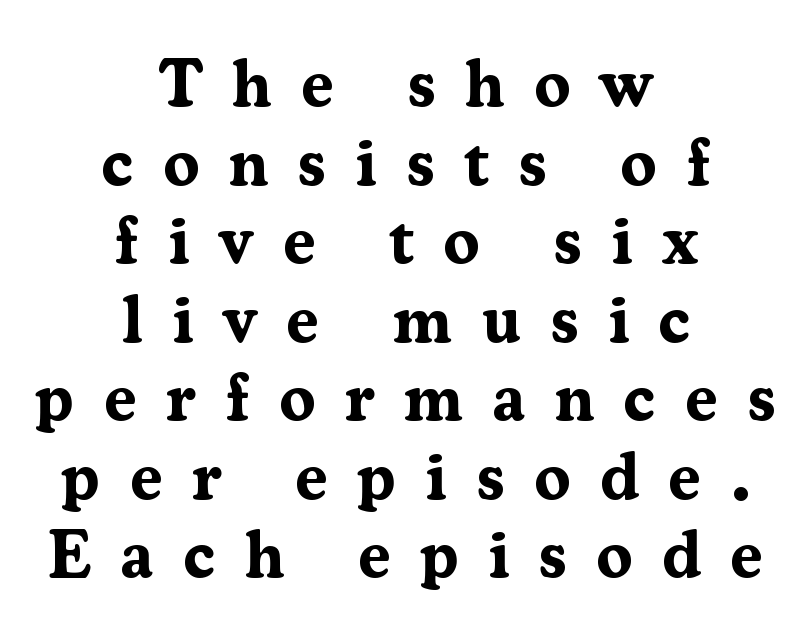
{"serif": "yes", "italic": "no", "bold": "yes", "weight": "bold", "width": "normal", "stroke_contrast": "medium", "x_height": "medium", "monospaced": "no", "underline": "no", "align": "center", "line_spacing_ratio": 1.19, "letter_spacing": "wide", "letter_spacing_em": 0.44, "glyph_px": 66}
